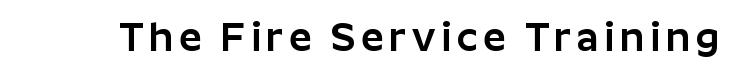
Q: Is the text italic (slanted)? A: No, it is upright.
Q: Is the typeface a serif or a sans-serif typeface? A: Sans-serif.
Q: Is the text underlined? A: No.
Q: Width (condensed, normal, or wide)? A: Normal.
Q: Stroke contrast? A: Low.
Q: x-height? A: Medium.
Q: Monospaced? A: No.
